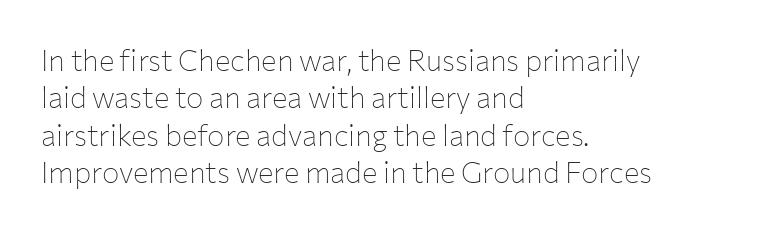
{"serif": "no", "italic": "no", "bold": "no", "weight": "thin", "width": "normal", "stroke_contrast": "low", "x_height": "medium", "monospaced": "no", "underline": "no", "align": "left", "line_spacing": "normal", "line_spacing_ratio": 1.29, "letter_spacing": "normal", "letter_spacing_em": 0.0, "glyph_px": 29}
